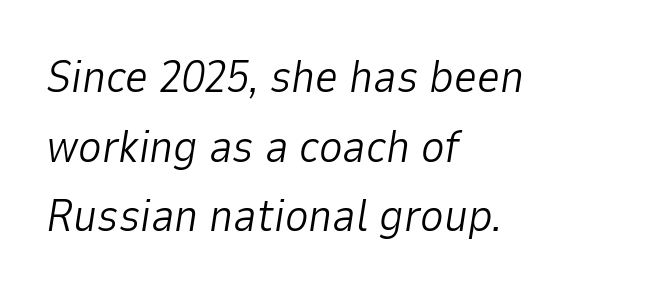
Q: Is the text bold? A: No.
Q: Is the text italic (slanted)? A: Yes, it leans right by about 9 degrees.
Q: Is the text underlined? A: No.
Q: How is the paragraph aligned? A: Left-aligned.
Q: Is the spacing between letters normal or unusually wide? A: Normal.
Q: Is the spacing between lines tight, normal or loose? A: Normal.
Q: Width (condensed, normal, or wide)? A: Normal.
Q: Stroke contrast? A: Low.
Q: x-height? A: Medium.
Q: Monospaced? A: No.
